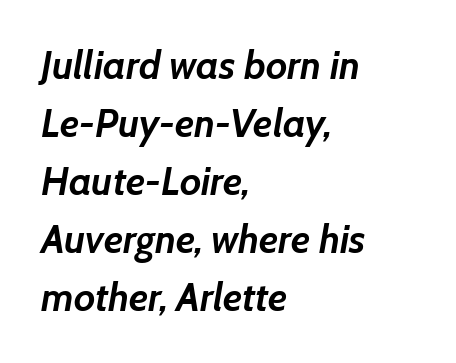
Q: Is the text bold? A: Yes.
Q: Is the text italic (slanted)? A: Yes, it leans right by about 7 degrees.
Q: Is the text underlined? A: No.
Q: How is the paragraph aligned? A: Left-aligned.
Q: Is the spacing between letters normal or unusually wide? A: Normal.
Q: Is the spacing between lines tight, normal or loose? A: Normal.
Q: Width (condensed, normal, or wide)? A: Normal.
Q: Stroke contrast? A: Low.
Q: x-height? A: Medium.
Q: Monospaced? A: No.
